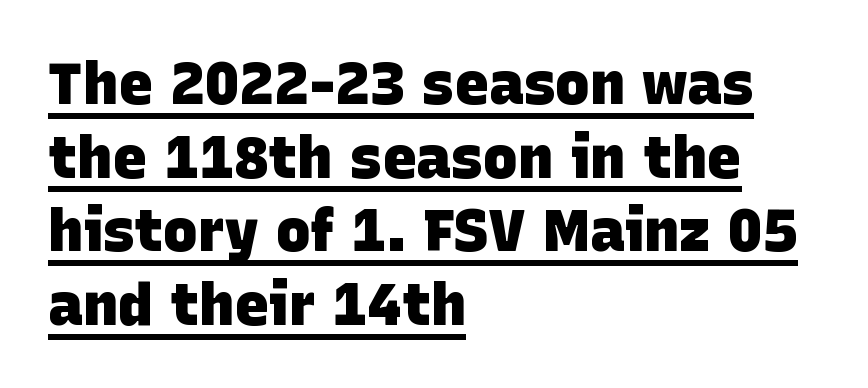
Q: Is the text bold? A: Yes.
Q: Is the typeface a serif or a sans-serif typeface? A: Sans-serif.
Q: Is the text underlined? A: Yes.
Q: How is the paragraph aligned? A: Left-aligned.
Q: Is the spacing between letters normal or unusually wide? A: Normal.
Q: Is the spacing between lines tight, normal or loose? A: Normal.
Q: Width (condensed, normal, or wide)? A: Normal.
Q: Stroke contrast? A: Low.
Q: x-height? A: Large.
Q: Monospaced? A: No.
